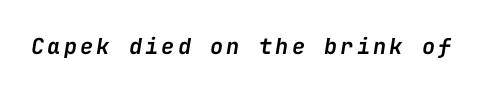
{"italic": "yes", "lean": "right", "slant_degrees": 9, "bold": "semi", "underline": "no", "glyph_px": 22}
